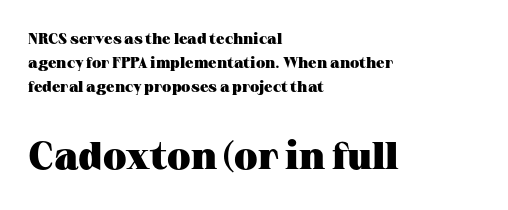
Q: Is the text bold? A: Yes.
Q: Is the text italic (slanted)? A: No, it is upright.
Q: Is the typeface a serif or a sans-serif typeface? A: Serif.
Q: Is the text underlined? A: No.
Q: How is the paragraph aligned? A: Left-aligned.
Q: Is the spacing between letters normal or unusually wide? A: Normal.
Q: Is the spacing between lines tight, normal or loose? A: Normal.
Q: Which block of text is set in a larger size, the first (top) or the second (bottom)? A: The second (bottom) one.
Q: Width (condensed, normal, or wide)? A: Wide.
Q: Stroke contrast? A: Medium.
Q: x-height? A: Medium.
Q: Monospaced? A: No.
